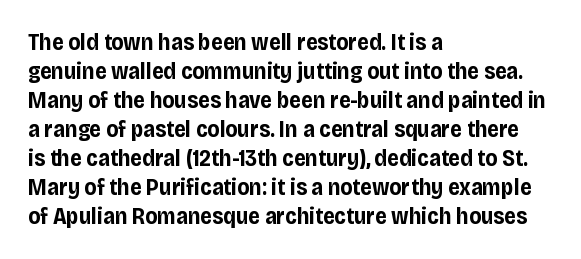
{"italic": "no", "bold": "yes", "underline": "no", "align": "left", "line_spacing": "normal", "line_spacing_ratio": 1.26, "letter_spacing": "normal", "letter_spacing_em": 0.0, "glyph_px": 23}
